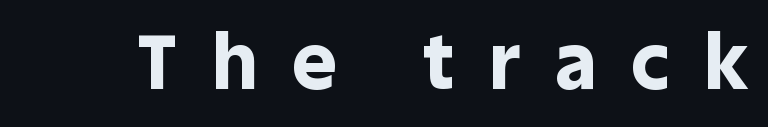
The image shows 76 px bold sans-serif type, upright; set unusually wide letter spacing (+0.47 em), not underlined; a large x-height.
